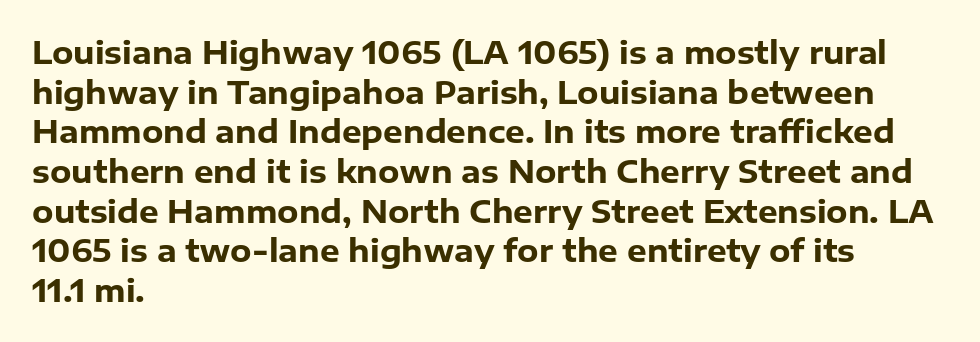
{"serif": "no", "italic": "no", "bold": "yes", "weight": "heavy", "width": "normal", "stroke_contrast": "low", "x_height": "medium", "monospaced": "no", "underline": "no", "align": "left", "line_spacing": "normal", "line_spacing_ratio": 1.28, "letter_spacing": "normal", "letter_spacing_em": 0.0, "glyph_px": 31}
